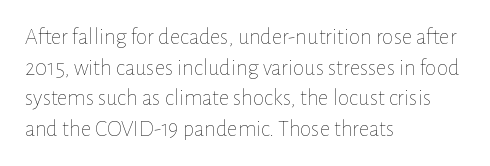
{"italic": "no", "bold": "no", "underline": "no", "align": "left", "line_spacing": "normal", "line_spacing_ratio": 1.33, "letter_spacing": "normal", "letter_spacing_em": 0.0, "glyph_px": 23}
